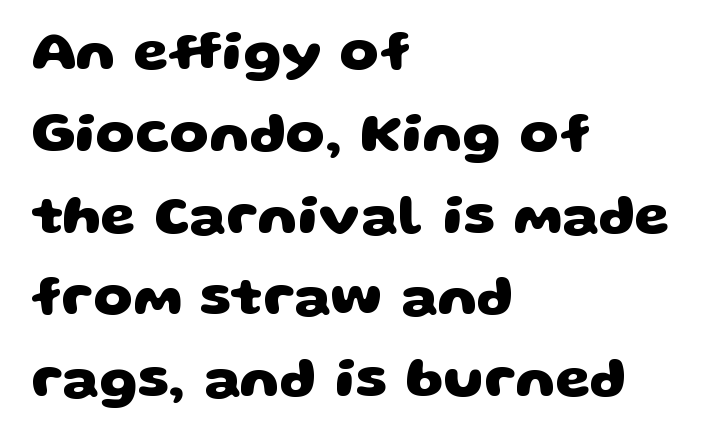
{"serif": "no", "bold": "yes", "weight": "heavy", "width": "wide", "stroke_contrast": "low", "x_height": "large", "monospaced": "no", "underline": "no", "align": "left", "line_spacing": "normal", "line_spacing_ratio": 1.46, "letter_spacing": "normal", "letter_spacing_em": 0.0, "glyph_px": 56}
